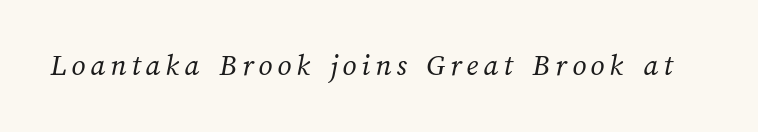
{"bold": "no", "weight": "regular", "width": "normal", "stroke_contrast": "medium", "x_height": "medium", "monospaced": "no", "underline": "no", "glyph_px": 31}
